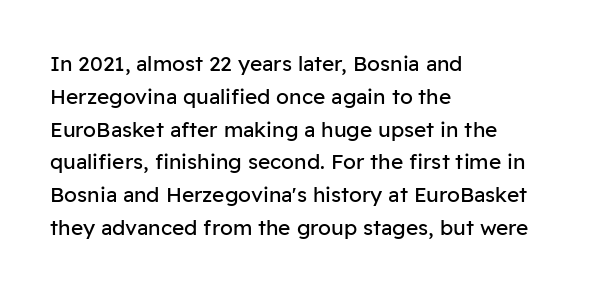
Q: Is the text bold? A: No.
Q: Is the text italic (slanted)? A: No, it is upright.
Q: Is the text underlined? A: No.
Q: How is the paragraph aligned? A: Left-aligned.
Q: Is the spacing between letters normal or unusually wide? A: Normal.
Q: Is the spacing between lines tight, normal or loose? A: Normal.
